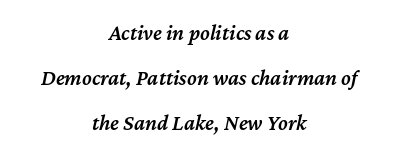
The image shows 22 px text type, italic (leaning right); set centered, loose line spacing (2.05x), normal letter spacing, not underlined.
